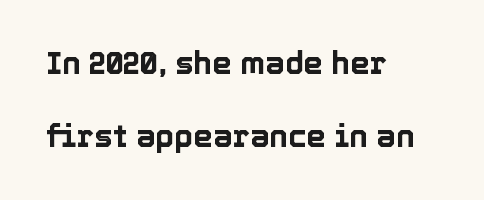
{"italic": "no", "width": "normal", "x_height": "medium", "monospaced": "no", "underline": "no", "align": "left", "line_spacing": "loose", "line_spacing_ratio": 2.35, "letter_spacing": "normal", "letter_spacing_em": 0.0, "glyph_px": 31}
